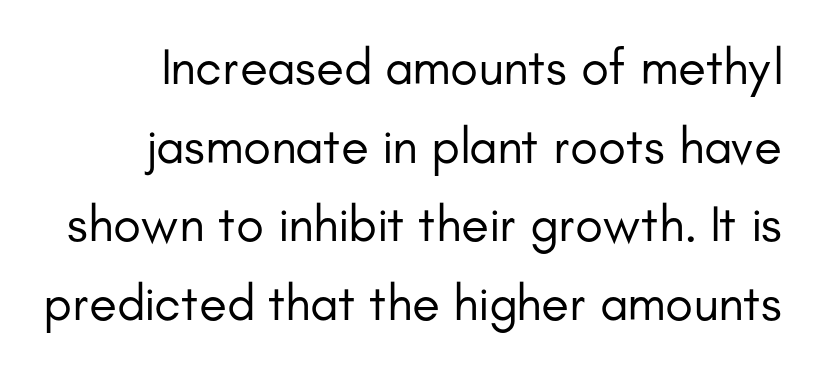
Honestly, the letter spacing is just normal — you wouldn't notice it. Looks like regular typesetting: each glyph gets only the width it needs. Honestly, there is no underline to notice here at all. Notice how descenders clear the ascenders below comfortably — that's standard leading.
